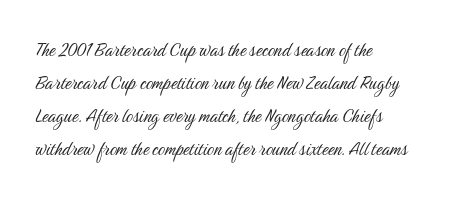
The image shows 22 px text type; set left-aligned, normal line spacing (1.5x), normal letter spacing, not underlined.
